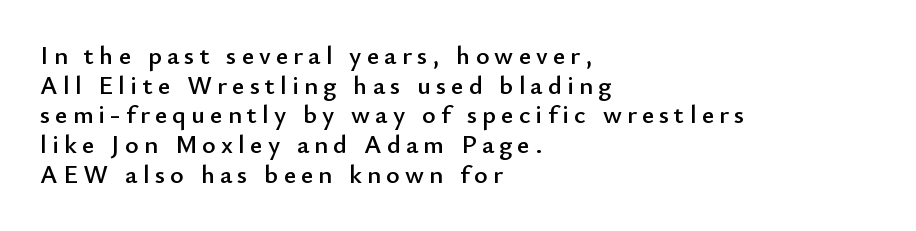
Q: Is the text italic (slanted)? A: No, it is upright.
Q: Is the text underlined? A: No.
Q: How is the paragraph aligned? A: Left-aligned.
Q: Is the spacing between letters normal or unusually wide? A: Unusually wide.
Q: Is the spacing between lines tight, normal or loose? A: Tight.
